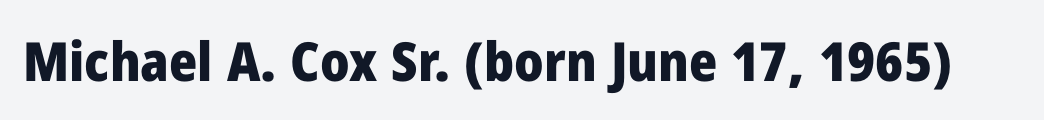
Q: Is the text bold? A: Yes.
Q: Is the text italic (slanted)? A: No, it is upright.
Q: Is the typeface a serif or a sans-serif typeface? A: Sans-serif.
Q: Is the text underlined? A: No.
Q: Is the spacing between letters normal or unusually wide? A: Normal.
Q: Width (condensed, normal, or wide)? A: Normal.
Q: Stroke contrast? A: Low.
Q: x-height? A: Medium.
Q: Monospaced? A: No.
